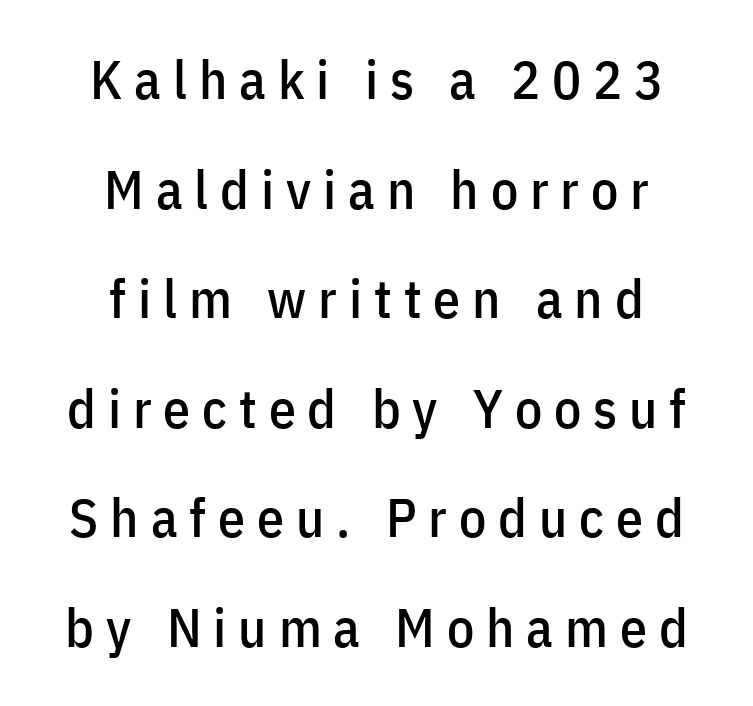
Does the lettering tilt? It doesn't — this is upright. The passage shown is not underscored anywhere. Does the type have serifs? No, each stem ends abruptly. The lines are quadded center. The letterforms stand isolated, each surrounded by extra space.
